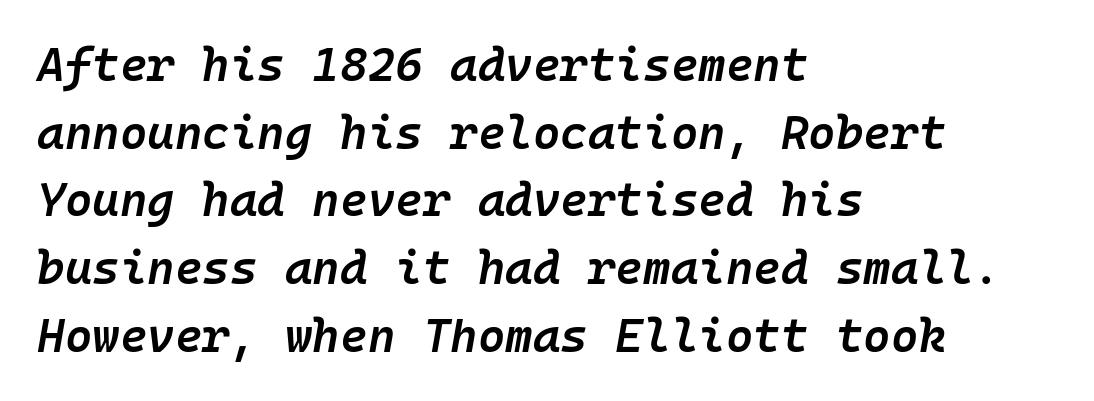
Unmarked baselines from the first word to the last. The characters look somewhat weighty, a semibold short of true bold. An italicized treatment has been applied to the whole sample. The leading is moderate, giving the passage an even texture.
